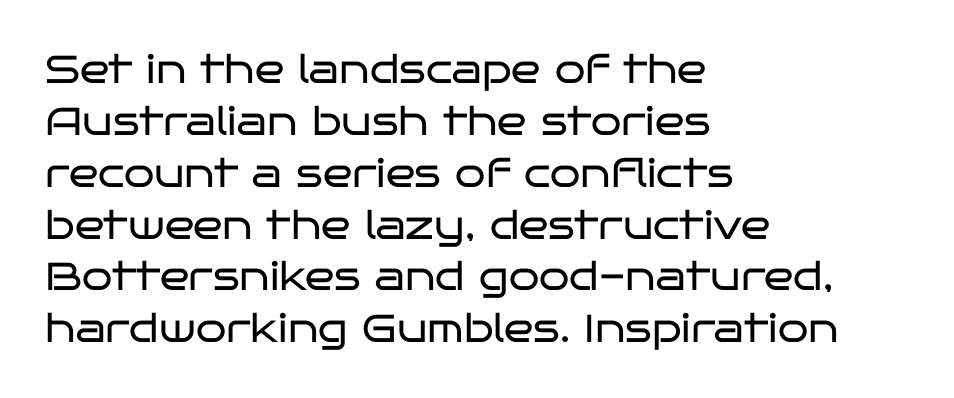
The image shows 39 px regular-weight, wide sans-serif type, upright; set left-aligned, normal line spacing (1.33x), normal letter spacing, not underlined; low stroke contrast and a large x-height.
